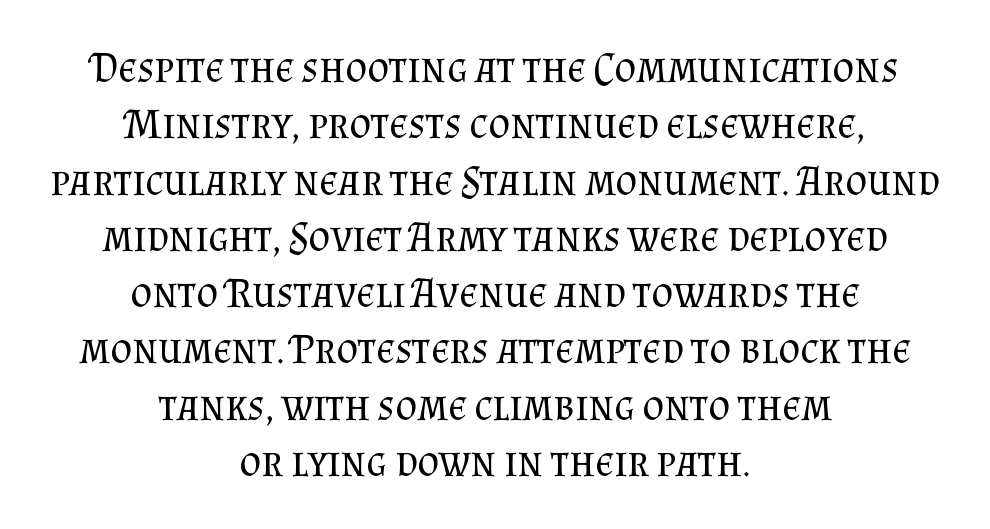
{"serif": "yes", "italic": "no", "bold": "no", "weight": "regular", "width": "normal", "stroke_contrast": "medium", "x_height": "small", "monospaced": "no", "underline": "no", "align": "center", "line_spacing": "normal", "line_spacing_ratio": 1.34, "letter_spacing": "normal", "letter_spacing_em": 0.0, "glyph_px": 42}
